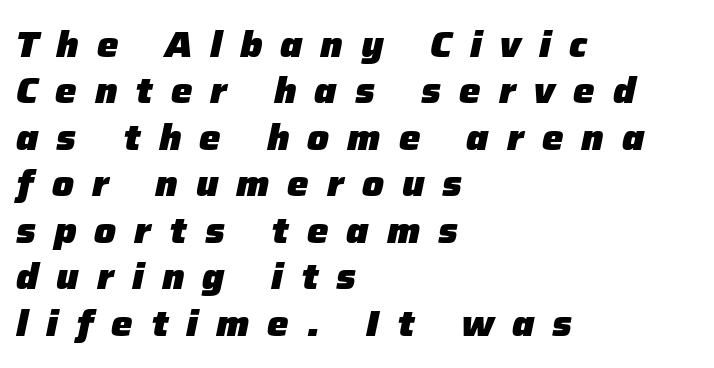
Letter spacing: wide. The lettering tilts uniformly, giving the passage an italic look. Caption: multi-line text, flush left, ragged right. No word sits above an underline. The letters advance in unequal steps, a hallmark of proportional type. The rendering uses a bold face; every stroke is thick and dark.
